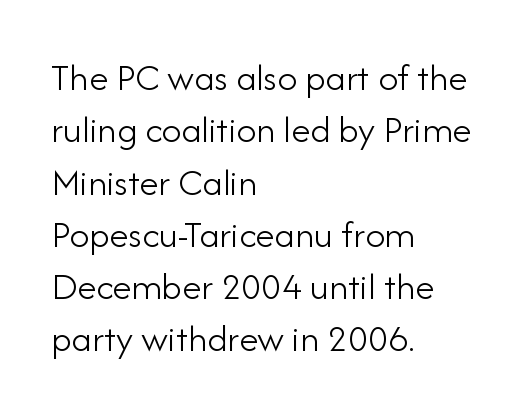
The image shows 39 px light sans-serif type, upright; set left-aligned, normal line spacing (1.34x), normal letter spacing, not underlined; low stroke contrast and a small x-height.
